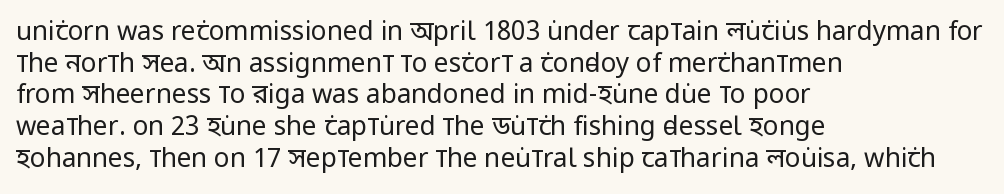
Nope, not italic — everything's standing straight. The font is comparable to plain body text, perhaps lighter. Inter-character spacing is left at the font's built-in metrics. The zone under the glyphs is completely vacant. These lines are set flush left with a ragged right edge.
